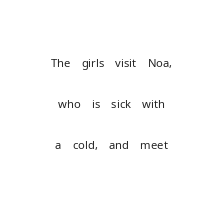
No heavy texture on the line: the type isn't bold. Does extra space separate the letters? No, they use regular spacing. Unlike italic type, these characters show no tilt at all. The foot of each line stays bare and open.
